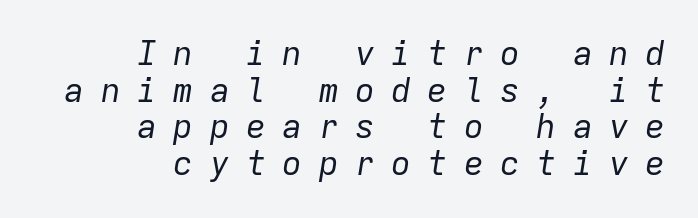
Q: Is the text bold? A: No.
Q: Is the text italic (slanted)? A: Yes, it leans right by about 9 degrees.
Q: Is the text underlined? A: No.
Q: How is the paragraph aligned? A: Right-aligned.
Q: Is the spacing between letters normal or unusually wide? A: Unusually wide.
Q: Is the spacing between lines tight, normal or loose? A: Tight.
Q: Width (condensed, normal, or wide)? A: Normal.
Q: Stroke contrast? A: Low.
Q: x-height? A: Medium.
Q: Monospaced? A: Yes.
